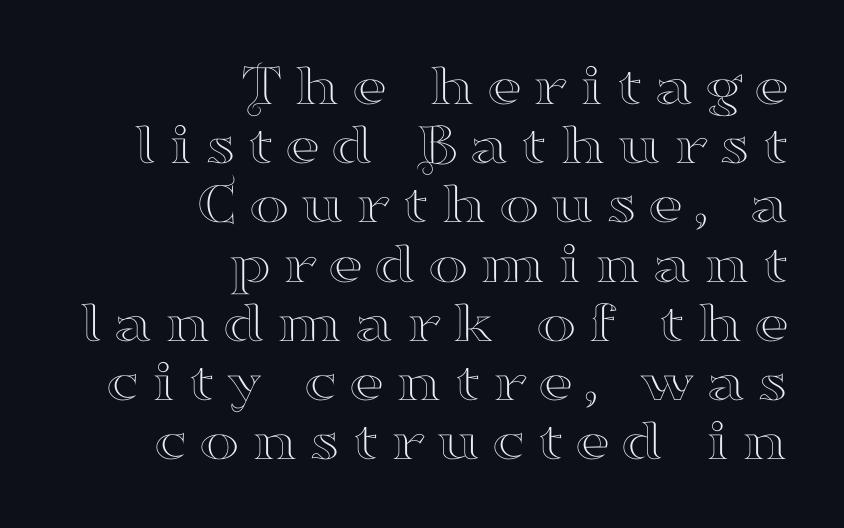
The image shows 61 px wide serif type, upright; set right-aligned, tight line spacing (0.97x), not underlined; high stroke contrast and a small x-height.
